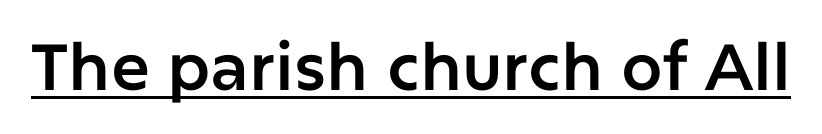
Q: Is the text italic (slanted)? A: No, it is upright.
Q: Is the typeface a serif or a sans-serif typeface? A: Sans-serif.
Q: Is the text underlined? A: Yes.
Q: Is the spacing between letters normal or unusually wide? A: Normal.
Q: Width (condensed, normal, or wide)? A: Normal.
Q: Stroke contrast? A: Low.
Q: x-height? A: Medium.
Q: Monospaced? A: No.
